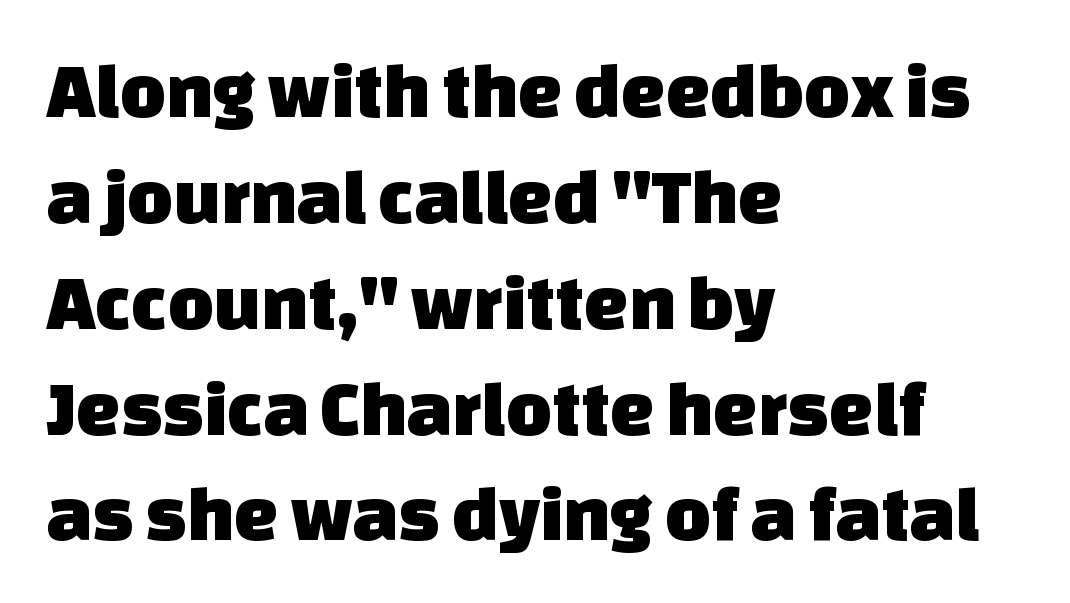
Underlining? Definitely not there. Is there much room between lines? A standard amount, neither cramped nor airy. These lines are composed in type without serifs. Compared with a centered layout, this one pins lines to the left instead. Proportional: the letters do not fall into vertical columns. How are the letters spaced? Ordinarily, with no added tracking.
